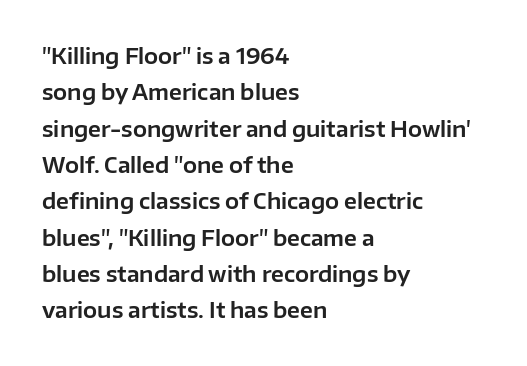
{"italic": "no", "underline": "no", "align": "left", "line_spacing_ratio": 1.73, "letter_spacing": "normal", "letter_spacing_em": 0.0, "glyph_px": 21}
